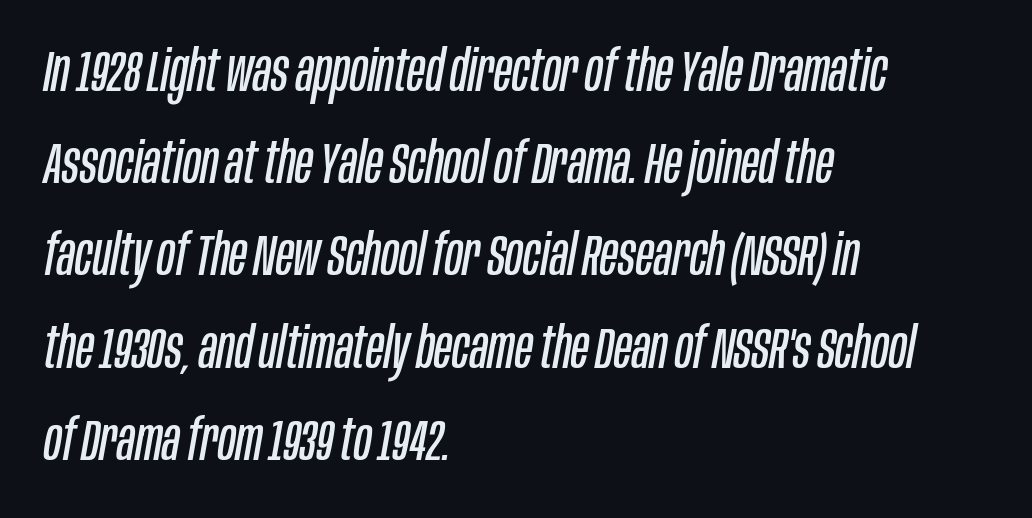
The image shows 58 px regular-weight, condensed type, italic (leaning right); set left-aligned, normal line spacing (1.59x), normal letter spacing, not underlined; low stroke contrast and a large x-height.
